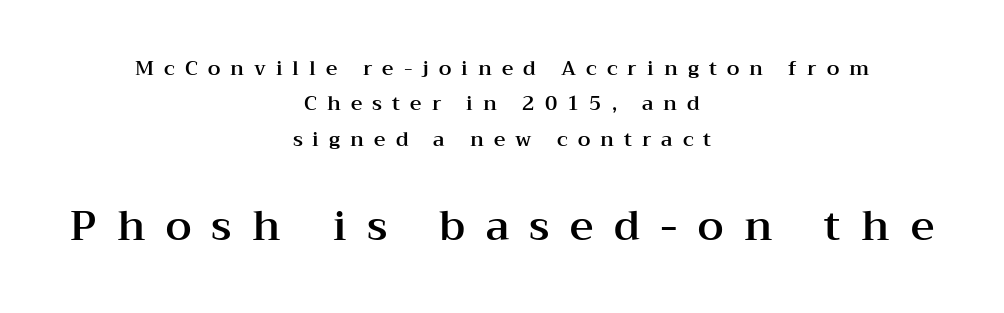
The image shows 41 px wide serif type, upright; set centered, line spacing 1.77x, unusually wide letter spacing (+0.5 em), not underlined; the second (bottom) block is 2.05x larger; medium stroke contrast and a medium x-height.
